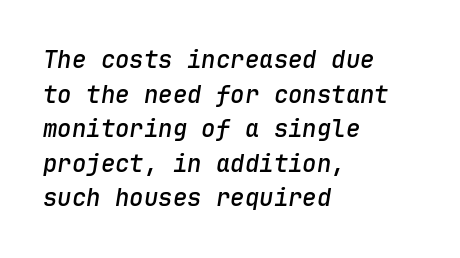
Honestly, there is no underline to notice here at all. One glance says typical: line gaps are just what's usual. Horizontal alignment here is leftward, the default for most running prose. Weight: semibold (demi). Tracking value appears to be zero — textbook default spacing. Posture: slanted.
